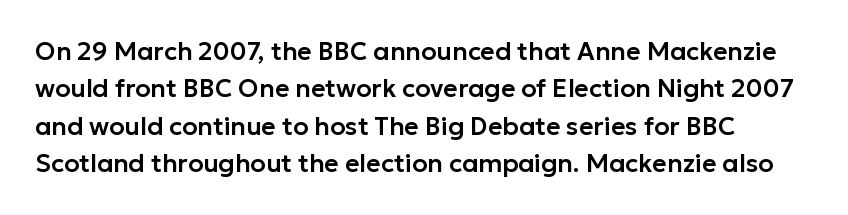
The rendering anchors every line to the left-hand side. The vertical gap from one line to the next is medium. The letterforms sit shoulder to shoulder at normal distance. Lines of text with bare space underneath. This is roman type, the default non-slanted kind.
